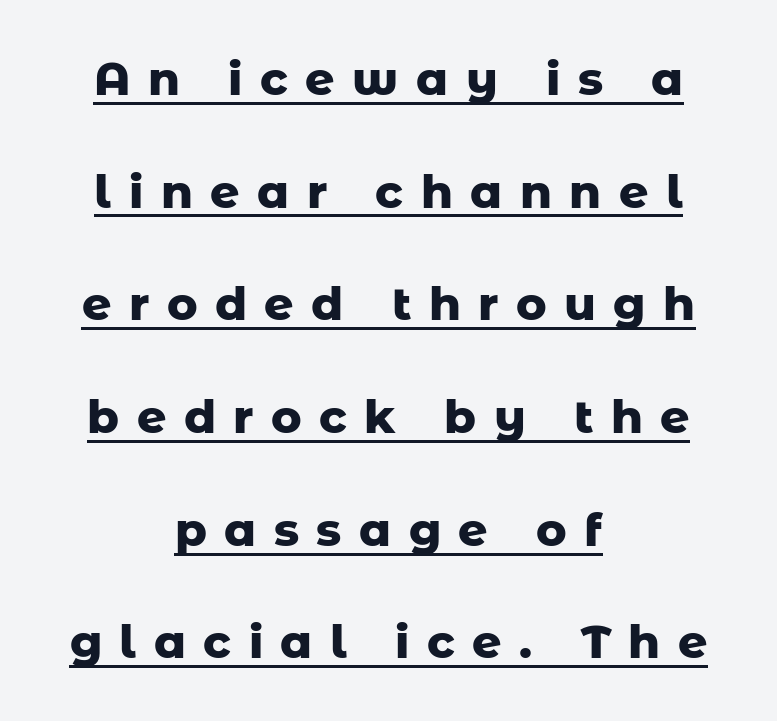
There is plenty of visible air inserted between adjacent glyphs. The passage shown is typed in a proportional face where columns would drift. Posture: vertical. Notice how thick the strokes are: this is what a full bold looks like. Airy leading.
